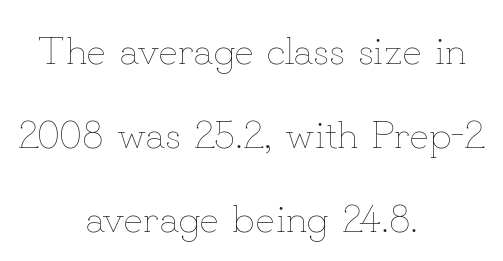
The letters sit at their default tracking, neither squeezed nor spread. The space beneath each line is pristine and unruled. Nothing heavy about these letters — not bold at all. A typesetter would call this proportional, since set widths differ per character. The block of text is sparse from top to bottom, with ample space between rows. Casual observation: everything's sitting right in the middle.
